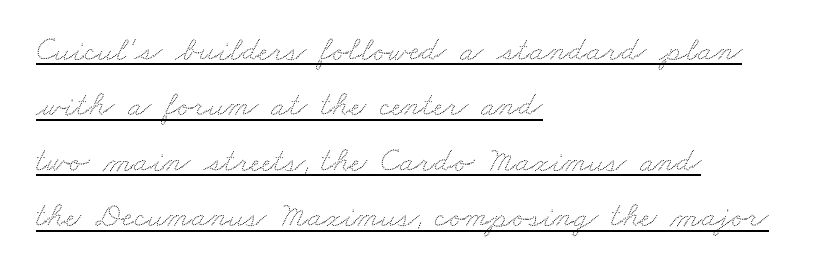
Q: Is the text underlined? A: Yes.
Q: How is the paragraph aligned? A: Left-aligned.
Q: Is the spacing between letters normal or unusually wide? A: Normal.
Q: Is the spacing between lines tight, normal or loose? A: Normal.
Q: Width (condensed, normal, or wide)? A: Wide.
Q: Stroke contrast? A: Low.
Q: x-height? A: Small.
Q: Monospaced? A: No.
